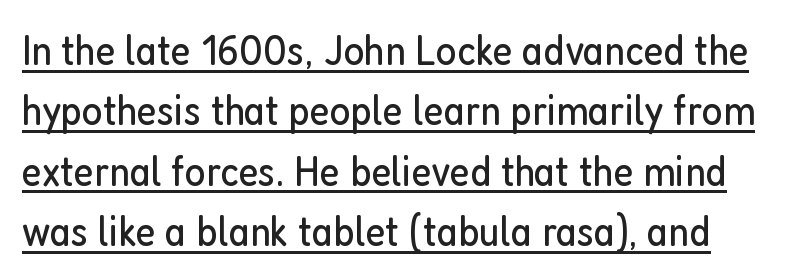
The image shows 44 px regular-weight, condensed sans-serif type, upright; set normal line spacing (1.37x), normal letter spacing, underlined; low stroke contrast and a medium x-height.
